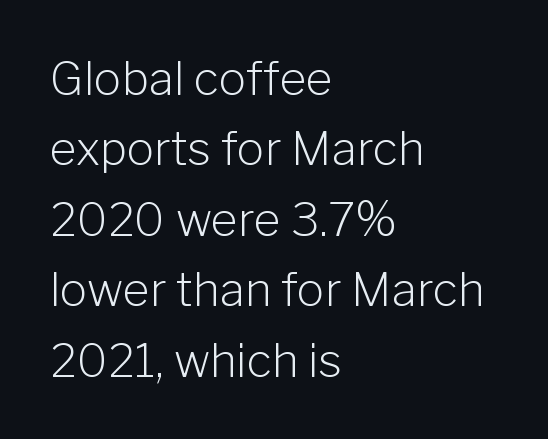
{"serif": "no", "italic": "no", "bold": "no", "weight": "light", "width": "normal", "stroke_contrast": "low", "x_height": "medium", "monospaced": "no", "underline": "no", "align": "left", "line_spacing": "normal", "line_spacing_ratio": 1.53, "letter_spacing": "normal", "letter_spacing_em": 0.0, "glyph_px": 46}
